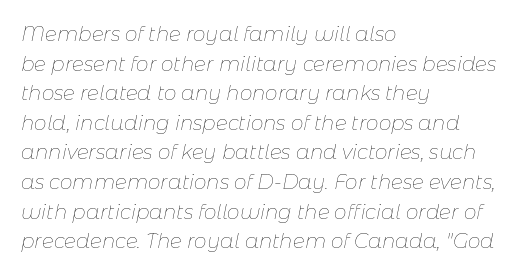
{"italic": "yes", "lean": "right", "slant_degrees": 11, "bold": "no", "underline": "no", "align": "left", "line_spacing": "normal", "line_spacing_ratio": 1.48, "letter_spacing": "normal", "letter_spacing_em": 0.0, "glyph_px": 20}
